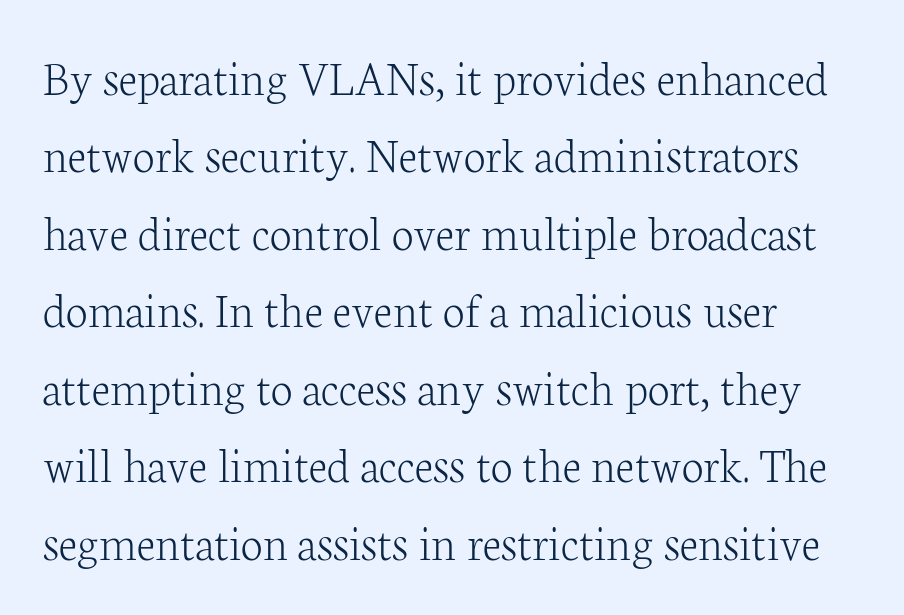
{"serif": "yes", "italic": "no", "bold": "no", "weight": "light", "width": "normal", "stroke_contrast": "low", "x_height": "medium", "monospaced": "no", "underline": "no", "align": "left", "line_spacing": "normal", "line_spacing_ratio": 1.55, "letter_spacing": "normal", "letter_spacing_em": 0.0, "glyph_px": 50}
